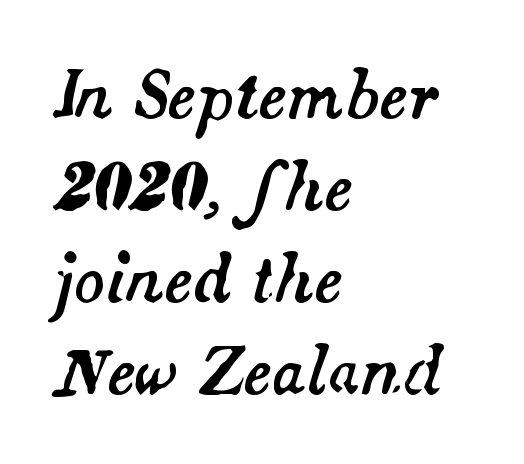
Casual observation: everything's shoved over to the left. The space between consecutive lines is moderate. You can tell it's italic because the verticals aren't actually vertical. The letterforms sit shoulder to shoulder at normal distance.
